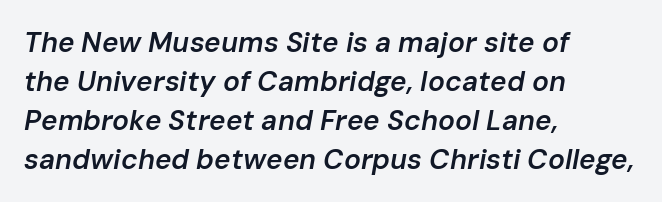
The image shows 28 px semibold type, italic (leaning right); set left-aligned, normal line spacing (1.39x), normal letter spacing, not underlined; low stroke contrast and a medium x-height.
